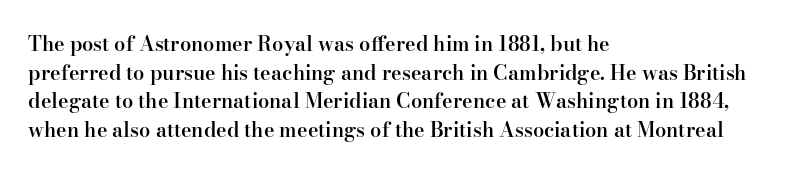
Q: Is the text bold? A: Semi-bold.
Q: Is the text italic (slanted)? A: No, it is upright.
Q: Is the text underlined? A: No.
Q: How is the paragraph aligned? A: Left-aligned.
Q: Is the spacing between letters normal or unusually wide? A: Normal.
Q: Is the spacing between lines tight, normal or loose? A: Normal.
